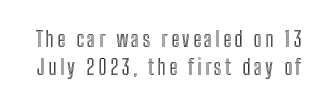
Ascenders rise straight up at ninety degrees. Check under the words: just untouched page. This block has exactly the height ordinary leading produces.
